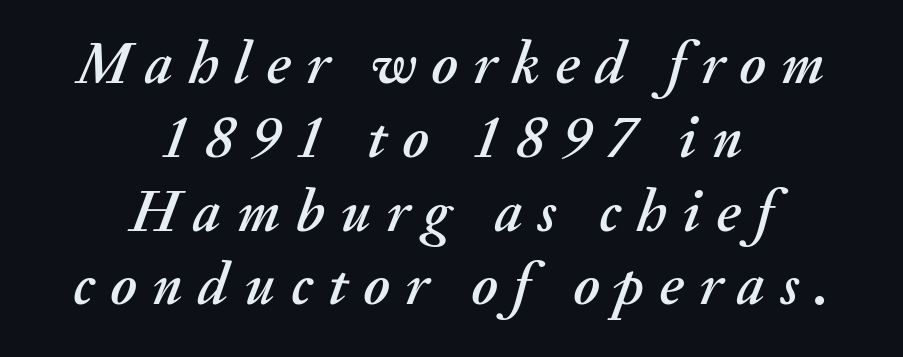
The foot of each line stays bare and open. Rendered with sloped, italic letterforms. The passage shown is typed in a proportional face where columns would drift. The tracking reads as deliberately expanded to a designer's eye. The passage is arranged like a title page — every line centered.
